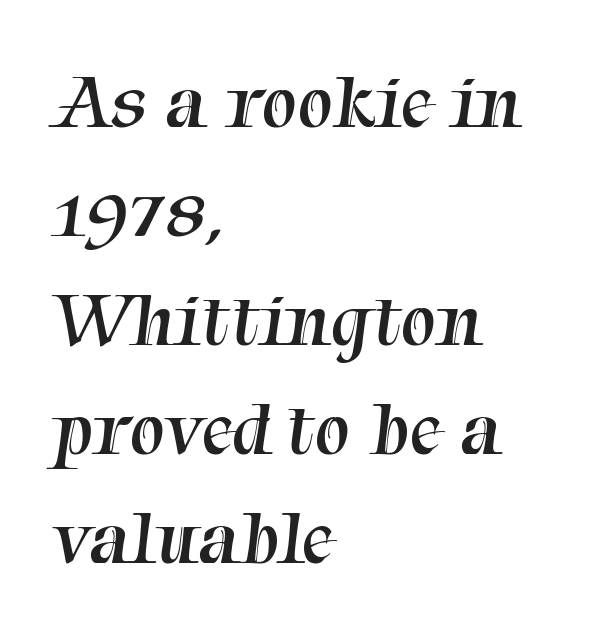
The image shows 79 px regular-weight serif type; set left-aligned, normal line spacing (1.38x), normal letter spacing, not underlined; medium stroke contrast and a medium x-height.
